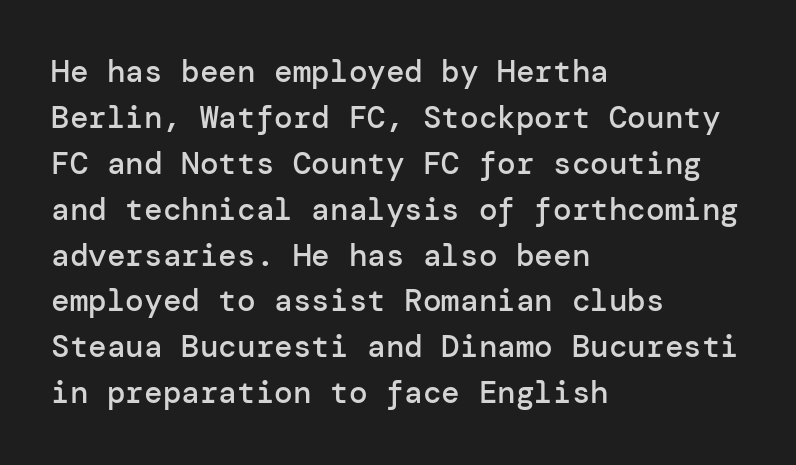
Q: Is the text bold? A: Semi-bold.
Q: Is the text italic (slanted)? A: No, it is upright.
Q: Is the typeface a serif or a sans-serif typeface? A: Sans-serif.
Q: Is the text underlined? A: No.
Q: How is the paragraph aligned? A: Left-aligned.
Q: Is the spacing between letters normal or unusually wide? A: Normal.
Q: Is the spacing between lines tight, normal or loose? A: Normal.
Q: Width (condensed, normal, or wide)? A: Normal.
Q: Stroke contrast? A: Low.
Q: x-height? A: Medium.
